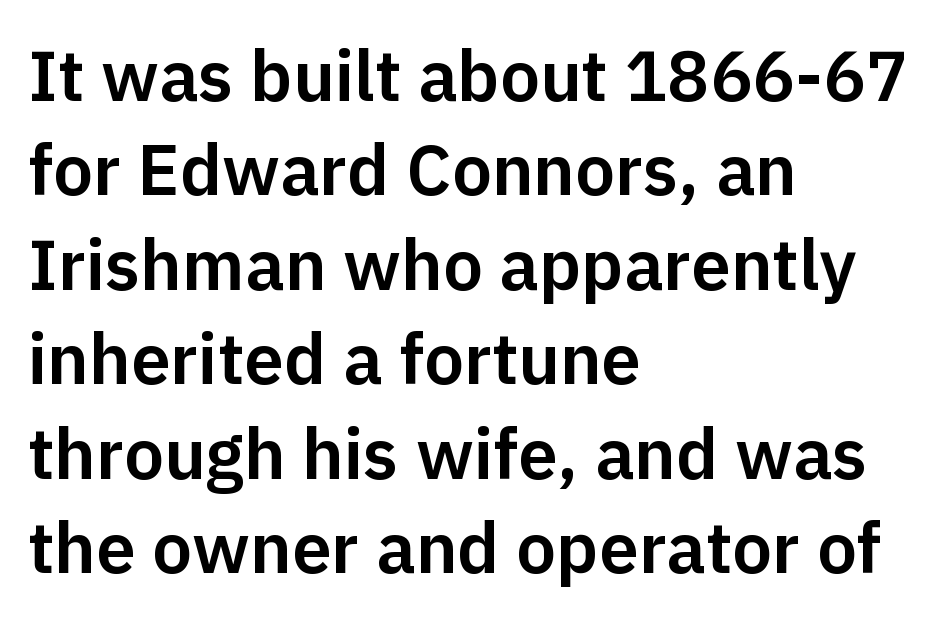
The image shows 71 px sans-serif type, upright; set left-aligned, normal line spacing (1.33x), normal letter spacing, not underlined; low stroke contrast and a medium x-height.
